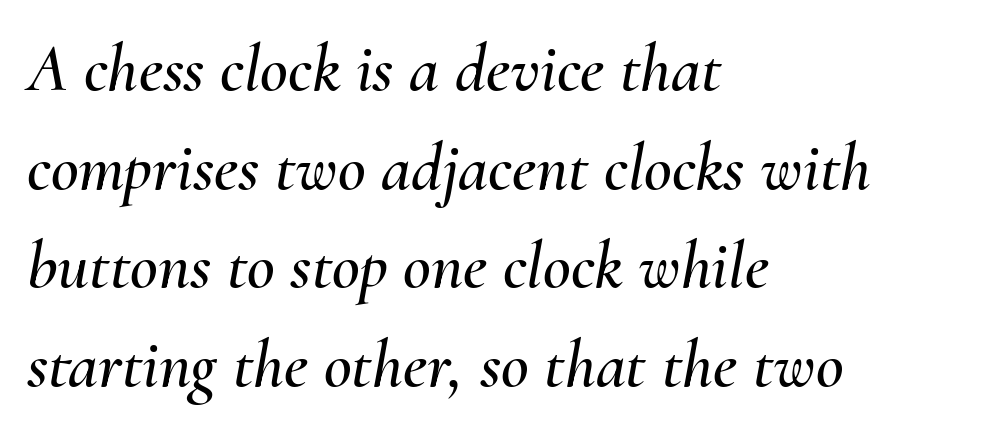
Q: Is the text italic (slanted)? A: Yes, it leans right by about 10 degrees.
Q: Is the text underlined? A: No.
Q: How is the paragraph aligned? A: Left-aligned.
Q: Is the spacing between letters normal or unusually wide? A: Normal.
Q: Is the spacing between lines tight, normal or loose? A: Normal.
Q: Width (condensed, normal, or wide)? A: Normal.
Q: Stroke contrast? A: Medium.
Q: x-height? A: Small.
Q: Monospaced? A: No.
